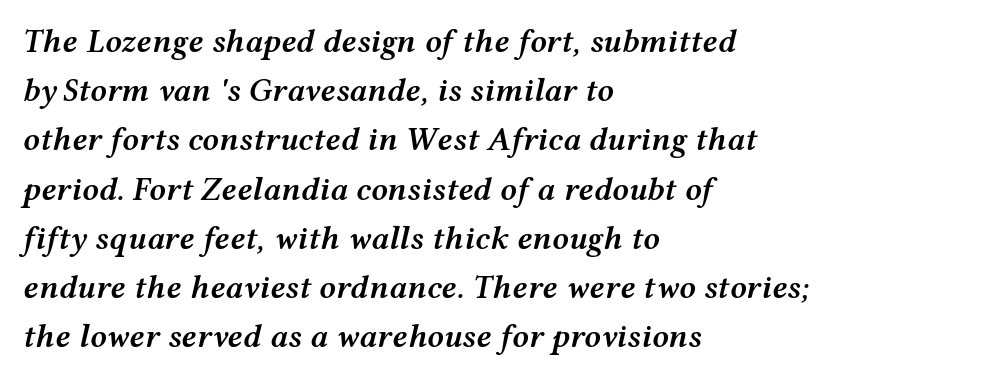
The image shows 33 px semibold, wide type, italic (leaning right); set left-aligned, normal line spacing (1.49x), normal letter spacing, not underlined; medium stroke contrast and a medium x-height.
